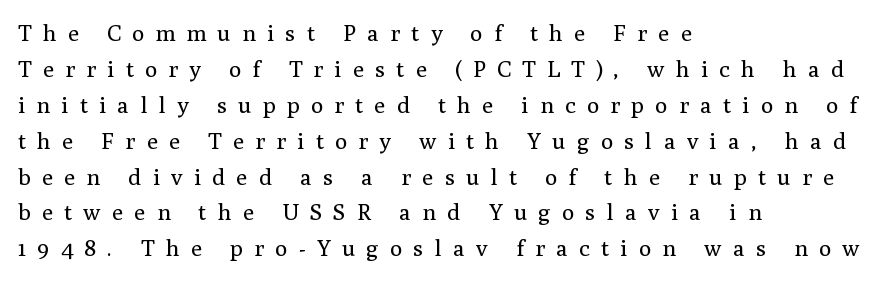
Q: Is the text bold? A: No.
Q: Is the text italic (slanted)? A: No, it is upright.
Q: Is the text underlined? A: No.
Q: How is the paragraph aligned? A: Left-aligned.
Q: Is the spacing between letters normal or unusually wide? A: Unusually wide.
Q: Is the spacing between lines tight, normal or loose? A: Normal.
